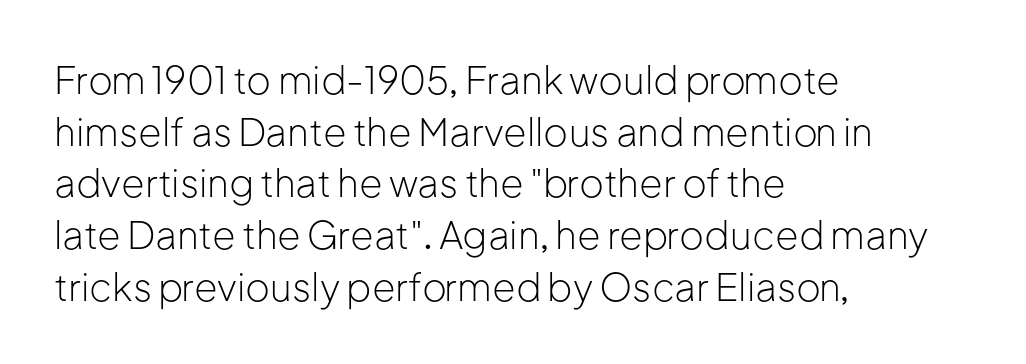
The image shows 38 px light sans-serif type, upright; set left-aligned, normal line spacing (1.36x), normal letter spacing, not underlined; low stroke contrast and a medium x-height.
